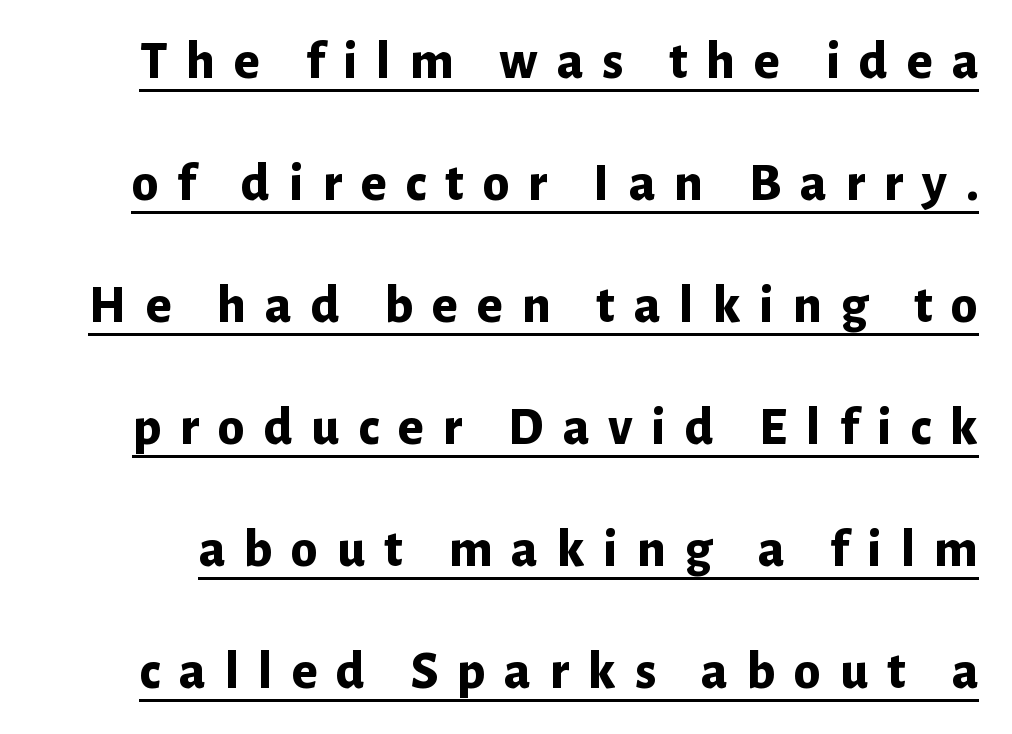
The image shows 54 px bold sans-serif type, upright; set loose line spacing (2.26x), unusually wide letter spacing (+0.35 em), underlined; low stroke contrast and a medium x-height.
